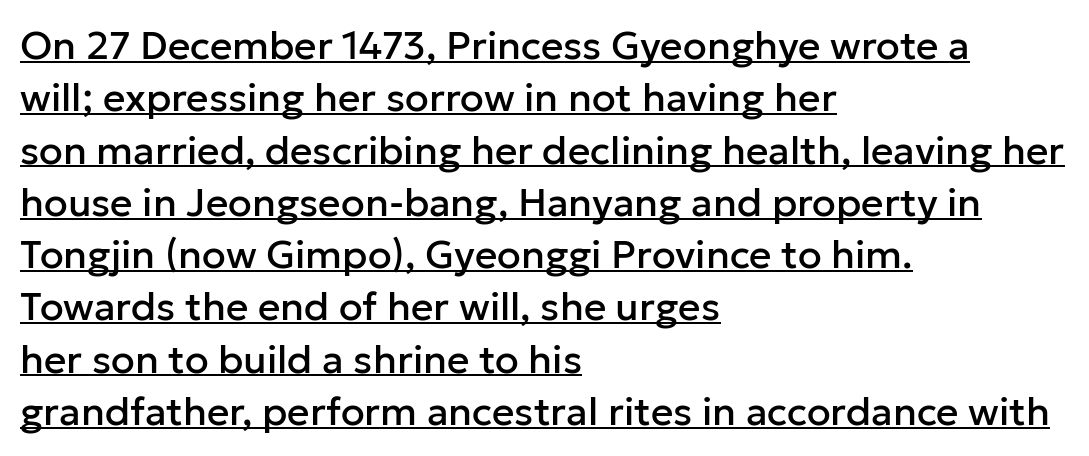
The image shows 39 px sans-serif type, upright; set left-aligned, normal line spacing (1.34x), normal letter spacing, underlined; low stroke contrast and a medium x-height.
